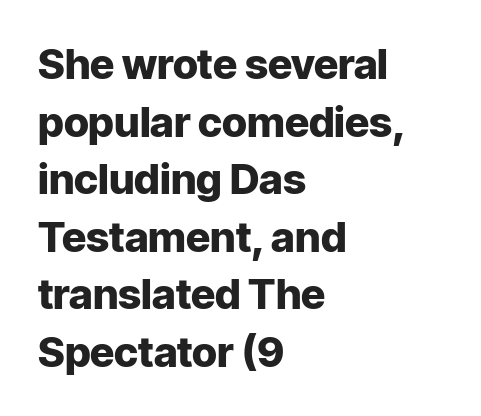
The image shows 42 px heavy sans-serif type, upright; set left-aligned, normal line spacing (1.37x), normal letter spacing, not underlined; low stroke contrast and a medium x-height.
